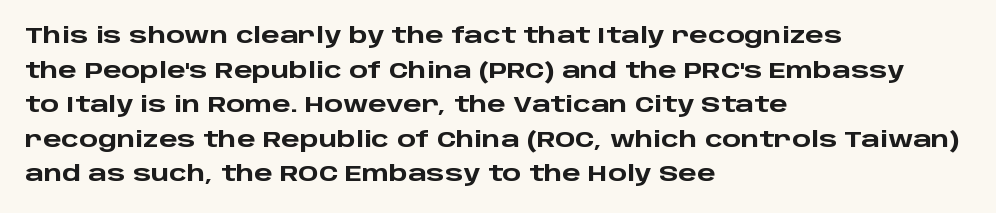
The image shows 22 px bold type, upright; set left-aligned, normal line spacing (1.57x), normal letter spacing, not underlined.
